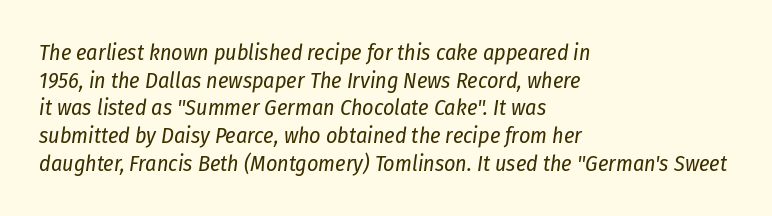
The image shows 22 px text type, italic (leaning right); set left-aligned, normal line spacing (1.26x), normal letter spacing, not underlined.
